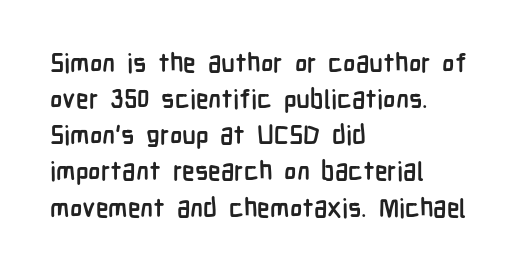
Clear beneath every line of the passage. The typography opts for an upright posture over an oblique one. Evenly set lines give the paragraph a standard silhouette. Standard letterfit; no display-style spreading of the glyphs. The compositor pushed each line to the left boundary.
